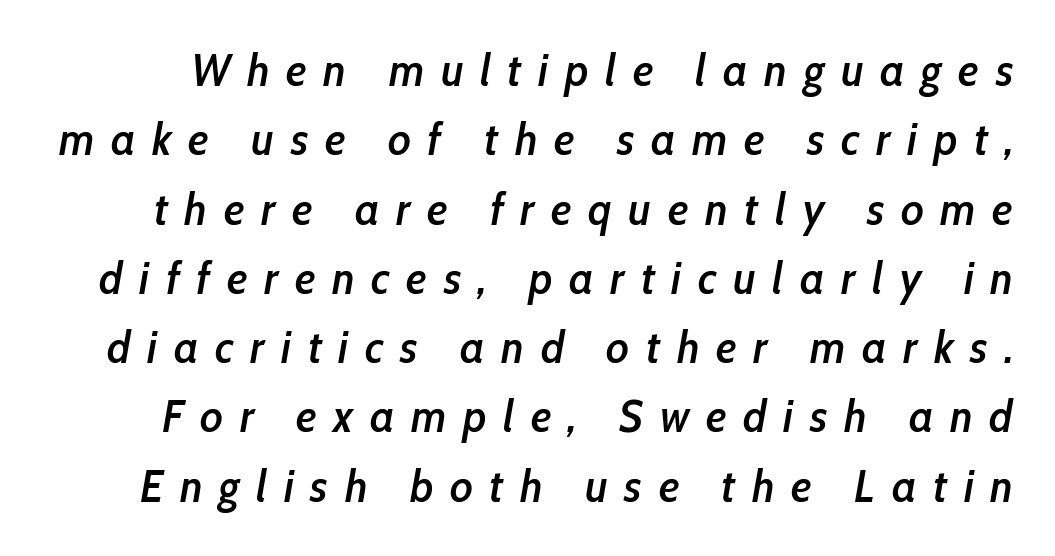
{"italic": "yes", "lean": "right", "slant_degrees": 10, "bold": "semi", "weight": "semibold", "width": "condensed", "stroke_contrast": "low", "x_height": "medium", "monospaced": "no", "underline": "no", "line_spacing": "normal", "line_spacing_ratio": 1.54, "letter_spacing": "wide", "letter_spacing_em": 0.37, "glyph_px": 45}
